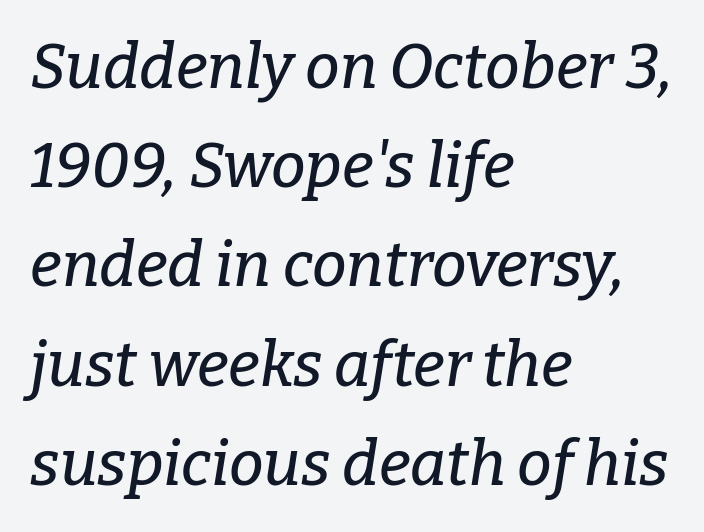
Q: Is the text italic (slanted)? A: Yes, it leans right by about 9 degrees.
Q: Is the typeface a serif or a sans-serif typeface? A: Serif.
Q: Is the text underlined? A: No.
Q: How is the paragraph aligned? A: Left-aligned.
Q: Is the spacing between letters normal or unusually wide? A: Normal.
Q: Is the spacing between lines tight, normal or loose? A: Normal.
Q: Width (condensed, normal, or wide)? A: Normal.
Q: Stroke contrast? A: Low.
Q: x-height? A: Medium.
Q: Monospaced? A: No.
